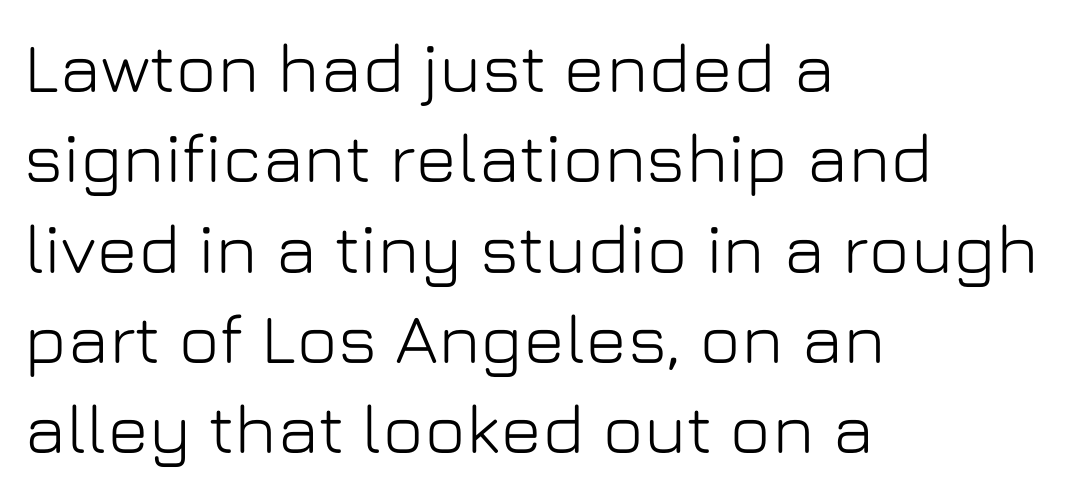
{"serif": "no", "italic": "no", "width": "normal", "stroke_contrast": "low", "x_height": "medium", "monospaced": "no", "underline": "no", "align": "left", "line_spacing": "normal", "line_spacing_ratio": 1.29, "letter_spacing": "normal", "letter_spacing_em": 0.0, "glyph_px": 70}
